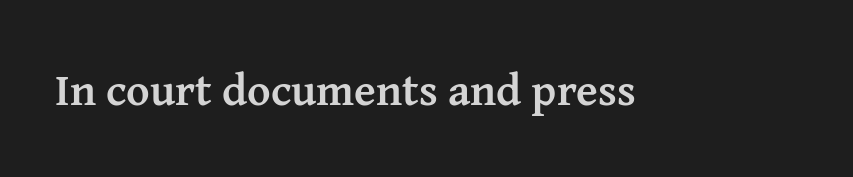
Designer's note — italics off, roman on. Typesetter's note: full bold, strokes at maximum text heaviness. The line texture is even and compact thanks to regular tracking. The type family on display is of the serif kind. A typesetter would call this proportional, since set widths differ per character. Lines of text with bare space underneath.
